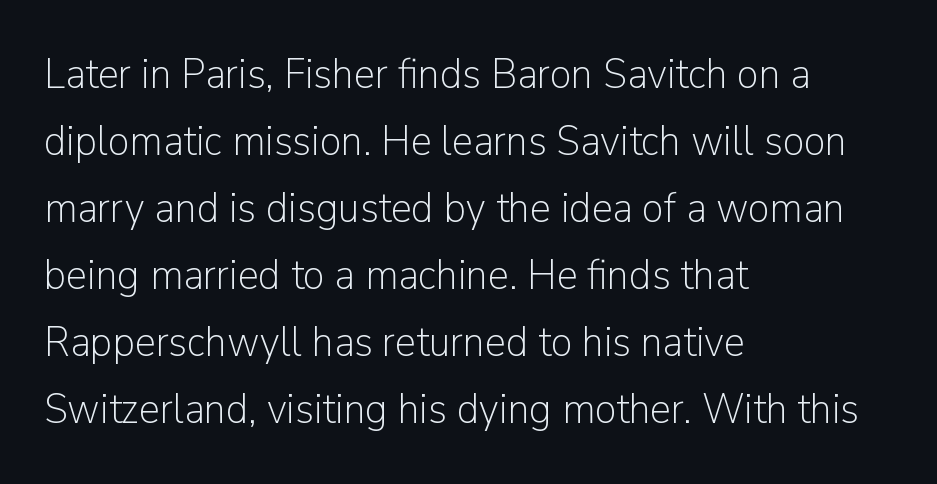
Q: Is the text bold? A: No.
Q: Is the text italic (slanted)? A: No, it is upright.
Q: Is the typeface a serif or a sans-serif typeface? A: Sans-serif.
Q: Is the text underlined? A: No.
Q: How is the paragraph aligned? A: Left-aligned.
Q: Is the spacing between letters normal or unusually wide? A: Normal.
Q: Is the spacing between lines tight, normal or loose? A: Normal.
Q: Width (condensed, normal, or wide)? A: Normal.
Q: Stroke contrast? A: Low.
Q: x-height? A: Medium.
Q: Monospaced? A: No.
